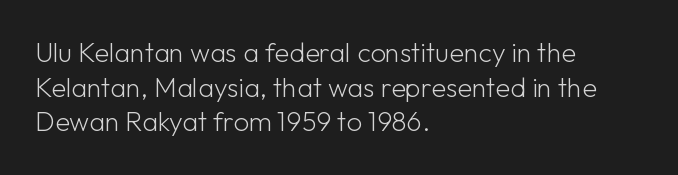
{"italic": "no", "bold": "no", "underline": "no", "align": "left", "line_spacing": "normal", "line_spacing_ratio": 1.28, "letter_spacing": "normal", "letter_spacing_em": 0.0, "glyph_px": 27}
